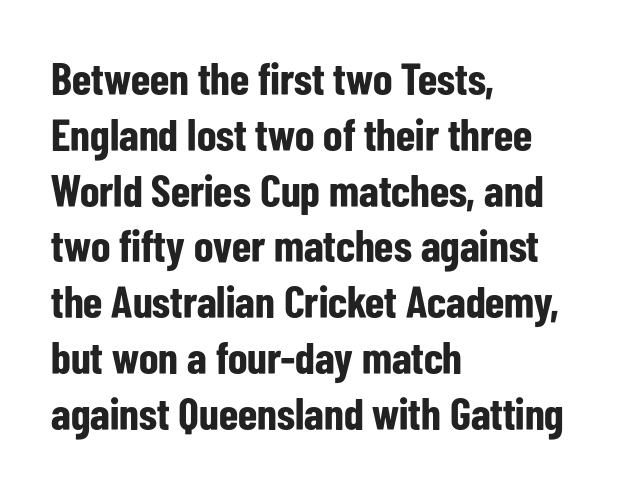
Q: Is the text bold? A: Yes.
Q: Is the text italic (slanted)? A: No, it is upright.
Q: Is the typeface a serif or a sans-serif typeface? A: Sans-serif.
Q: Is the text underlined? A: No.
Q: How is the paragraph aligned? A: Left-aligned.
Q: Is the spacing between letters normal or unusually wide? A: Normal.
Q: Width (condensed, normal, or wide)? A: Condensed.
Q: Stroke contrast? A: Low.
Q: x-height? A: Medium.
Q: Monospaced? A: No.
